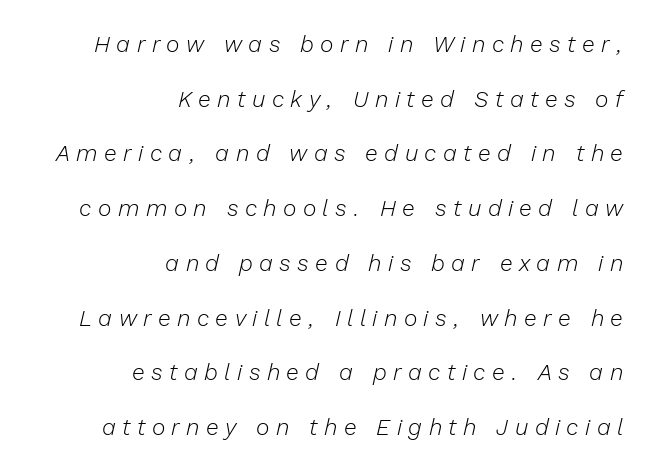
{"italic": "yes", "lean": "right", "slant_degrees": 13, "bold": "no", "underline": "no", "align": "right", "line_spacing": "loose", "line_spacing_ratio": 2.38, "letter_spacing": "wide", "letter_spacing_em": 0.28, "glyph_px": 23}
